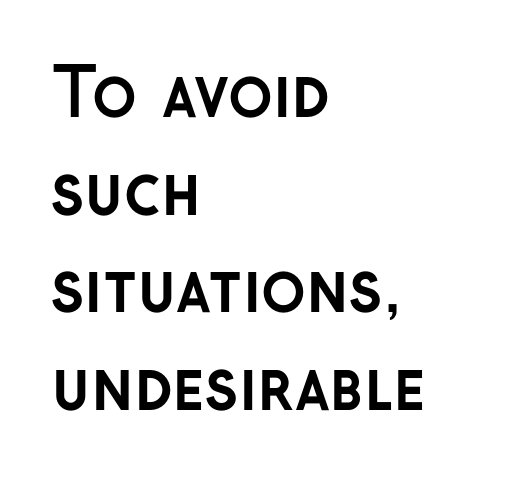
Q: Is the text bold? A: Yes.
Q: Is the text italic (slanted)? A: No, it is upright.
Q: Is the typeface a serif or a sans-serif typeface? A: Sans-serif.
Q: Is the text underlined? A: No.
Q: How is the paragraph aligned? A: Left-aligned.
Q: Is the spacing between letters normal or unusually wide? A: Normal.
Q: Is the spacing between lines tight, normal or loose? A: Normal.
Q: Width (condensed, normal, or wide)? A: Normal.
Q: Stroke contrast? A: Low.
Q: x-height? A: Medium.
Q: Monospaced? A: No.
